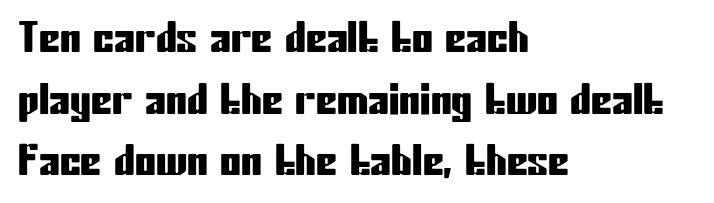
The image shows 42 px condensed sans-serif type, upright; set left-aligned, normal line spacing (1.47x), normal letter spacing, not underlined; low stroke contrast and a medium x-height.
